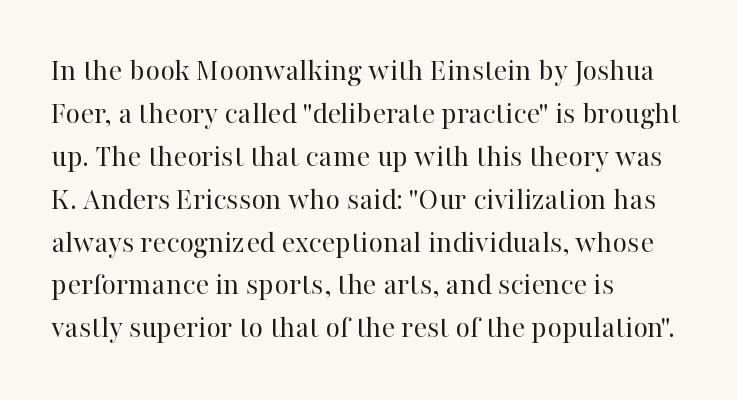
Q: Is the text bold? A: No.
Q: Is the text italic (slanted)? A: No, it is upright.
Q: Is the typeface a serif or a sans-serif typeface? A: Serif.
Q: Is the text underlined? A: No.
Q: How is the paragraph aligned? A: Left-aligned.
Q: Is the spacing between letters normal or unusually wide? A: Normal.
Q: Is the spacing between lines tight, normal or loose? A: Normal.
Q: Width (condensed, normal, or wide)? A: Normal.
Q: Stroke contrast? A: High.
Q: x-height? A: Medium.
Q: Monospaced? A: No.
